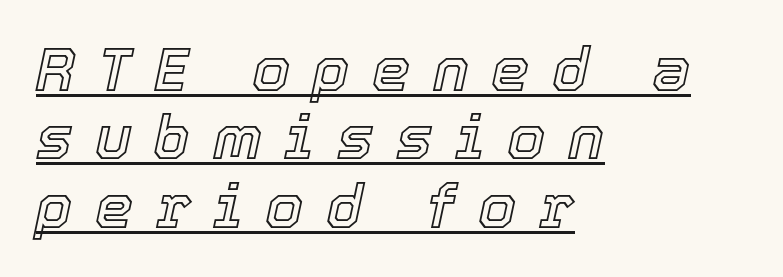
The image shows 61 px text type, italic (leaning right); set left-aligned, tight line spacing (1.12x), unusually wide letter spacing (+0.37 em), underlined; a medium x-height.
